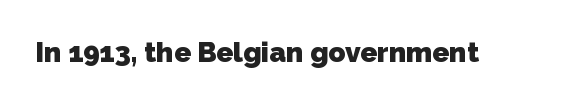
Q: Is the text bold? A: Yes.
Q: Is the typeface a serif or a sans-serif typeface? A: Sans-serif.
Q: Is the text underlined? A: No.
Q: Is the spacing between letters normal or unusually wide? A: Normal.
Q: Width (condensed, normal, or wide)? A: Normal.
Q: Stroke contrast? A: Low.
Q: x-height? A: Medium.
Q: Monospaced? A: No.
